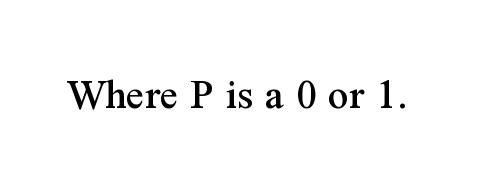
The image shows 45 px serif type, upright; set normal letter spacing, not underlined; medium stroke contrast and a medium x-height.
